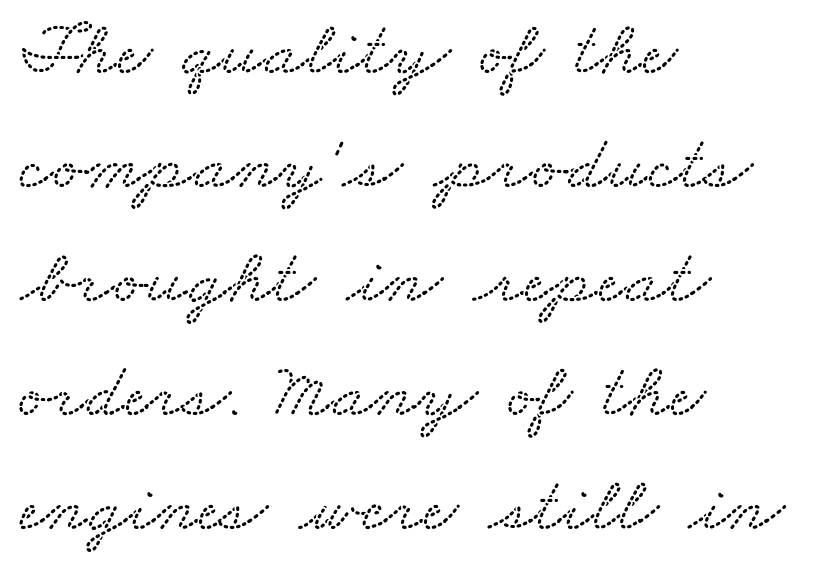
{"serif": "yes", "width": "wide", "stroke_contrast": "medium", "x_height": "small", "monospaced": "no", "underline": "no", "align": "left", "line_spacing": "normal", "line_spacing_ratio": 1.48, "letter_spacing": "normal", "letter_spacing_em": 0.0, "glyph_px": 77}
